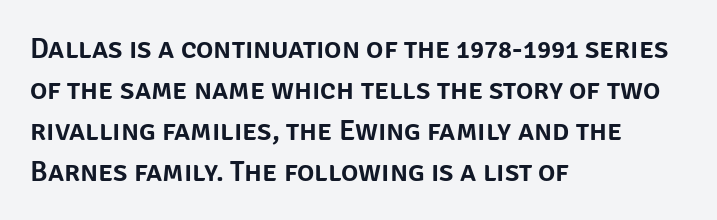
{"serif": "no", "italic": "no", "width": "normal", "stroke_contrast": "low", "x_height": "large", "monospaced": "no", "underline": "no", "align": "left", "line_spacing": "normal", "line_spacing_ratio": 1.41, "letter_spacing": "normal", "letter_spacing_em": 0.0, "glyph_px": 29}
